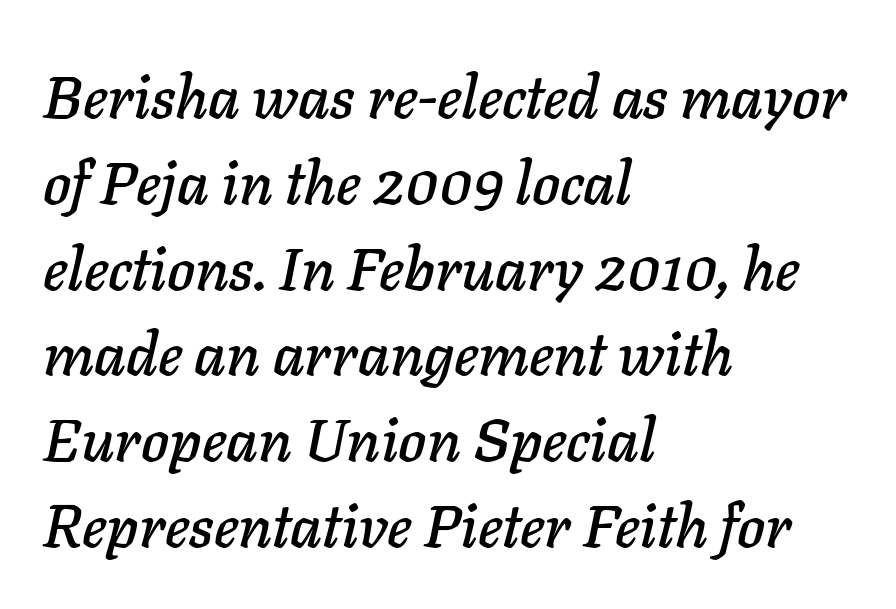
Q: Is the text italic (slanted)? A: Yes, it leans right by about 11 degrees.
Q: Is the text underlined? A: No.
Q: How is the paragraph aligned? A: Left-aligned.
Q: Is the spacing between letters normal or unusually wide? A: Normal.
Q: Is the spacing between lines tight, normal or loose? A: Normal.
Q: Width (condensed, normal, or wide)? A: Normal.
Q: Stroke contrast? A: Low.
Q: x-height? A: Medium.
Q: Monospaced? A: No.
